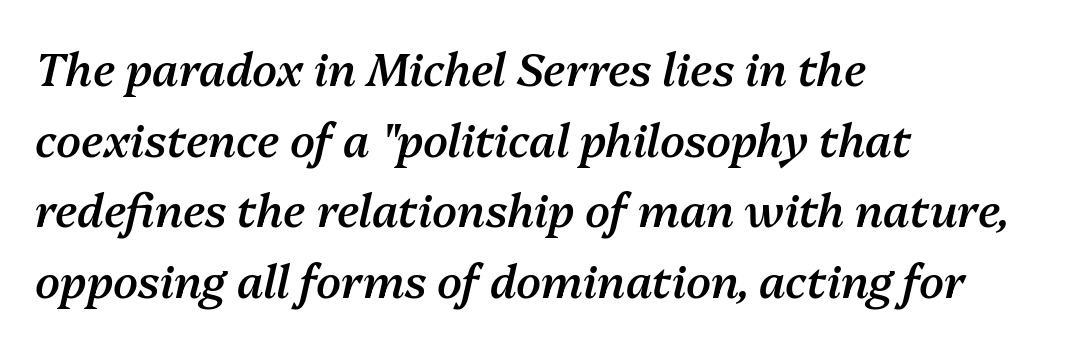
Q: Is the text bold? A: Semi-bold.
Q: Is the text italic (slanted)? A: Yes, it leans right by about 13 degrees.
Q: Is the text underlined? A: No.
Q: How is the paragraph aligned? A: Left-aligned.
Q: Is the spacing between letters normal or unusually wide? A: Normal.
Q: Is the spacing between lines tight, normal or loose? A: Normal.
Q: Width (condensed, normal, or wide)? A: Normal.
Q: Stroke contrast? A: Medium.
Q: x-height? A: Medium.
Q: Monospaced? A: No.
